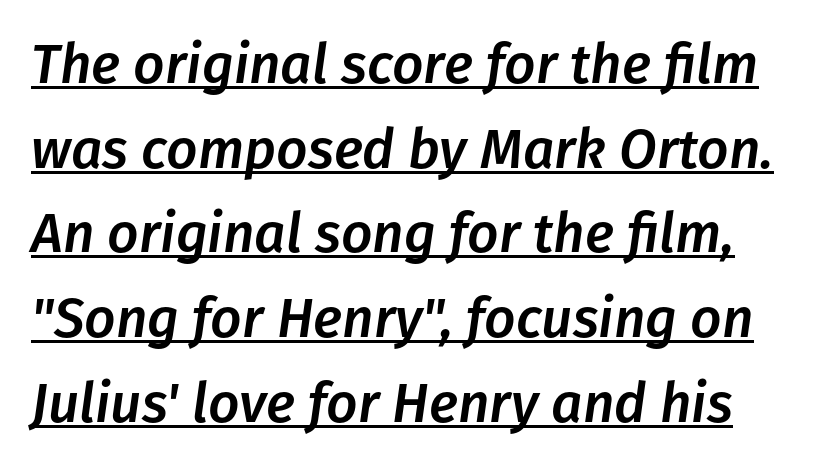
The image shows 55 px text type, italic (leaning right); set normal line spacing (1.54x), normal letter spacing, underlined; low stroke contrast and a medium x-height.
